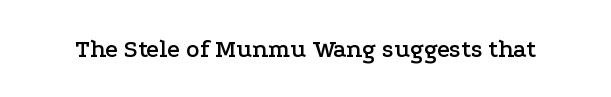
Q: Is the text italic (slanted)? A: No, it is upright.
Q: Is the text underlined? A: No.
Q: Is the spacing between letters normal or unusually wide? A: Normal.
